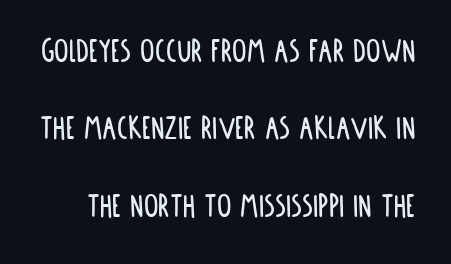
This is roman type, the default non-slanted kind. You could fit nearly another row in the gap between these rows. Nothing unusual about the tracking: characters are spaced as the font intends. These lines are rendered in a variable-pitch font. Anything drawn beneath the words? Only blank space.
